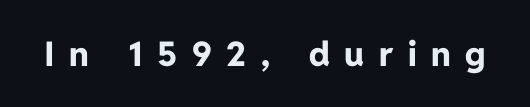
The image shows 34 px bold sans-serif type, upright; set unusually wide letter spacing (+0.43 em), not underlined; low stroke contrast and a medium x-height.
